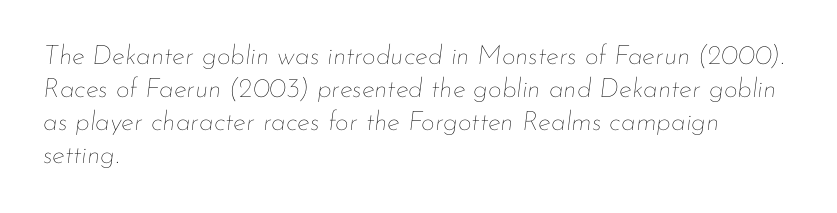
The image shows 27 px text type, italic (leaning right); set left-aligned, line spacing 1.22x, normal letter spacing, not underlined.
